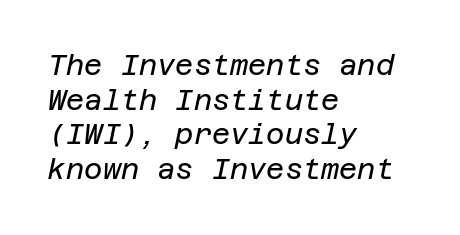
{"italic": "yes", "lean": "right", "slant_degrees": 12, "bold": "no", "weight": "regular", "width": "normal", "stroke_contrast": "low", "x_height": "large", "underline": "no", "align": "left", "line_spacing_ratio": 1.24, "letter_spacing": "normal", "letter_spacing_em": 0.0, "glyph_px": 28}
